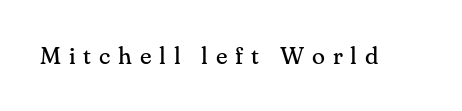
The image shows 24 px text type, upright; set unusually wide letter spacing (+0.33 em), not underlined.
